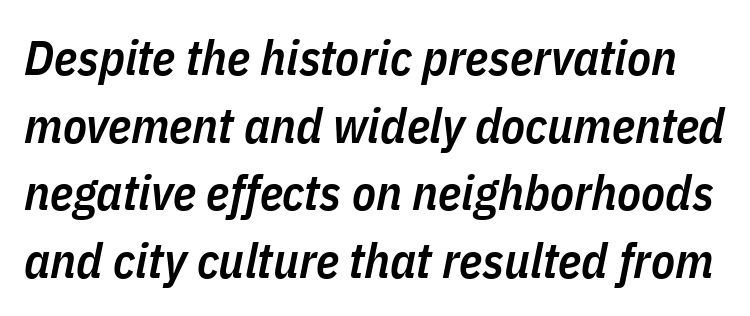
Q: Is the text bold? A: Semi-bold.
Q: Is the text italic (slanted)? A: Yes, it leans right by about 11 degrees.
Q: Is the text underlined? A: No.
Q: Is the spacing between letters normal or unusually wide? A: Normal.
Q: Is the spacing between lines tight, normal or loose? A: Normal.
Q: Width (condensed, normal, or wide)? A: Condensed.
Q: Stroke contrast? A: Low.
Q: x-height? A: Medium.
Q: Monospaced? A: No.
